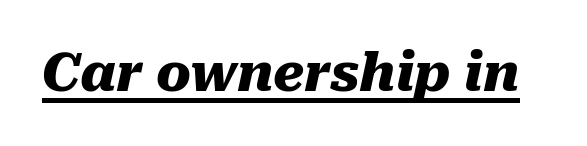
Q: Is the text bold? A: Yes.
Q: Is the text italic (slanted)? A: Yes, it leans right by about 10 degrees.
Q: Is the text underlined? A: Yes.
Q: Is the spacing between letters normal or unusually wide? A: Normal.
Q: Width (condensed, normal, or wide)? A: Normal.
Q: Stroke contrast? A: Medium.
Q: x-height? A: Medium.
Q: Monospaced? A: No.
